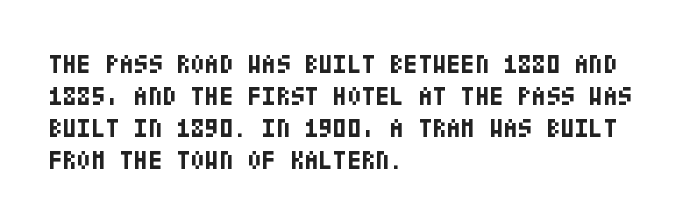
{"italic": "no", "bold": "yes", "underline": "no", "align": "left", "line_spacing_ratio": 1.23, "letter_spacing": "normal", "letter_spacing_em": 0.0, "glyph_px": 26}
